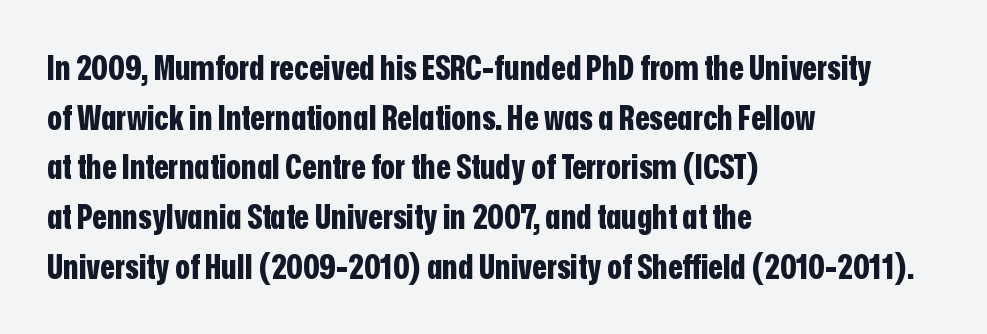
Q: Is the text bold? A: Yes.
Q: Is the text italic (slanted)? A: No, it is upright.
Q: Is the typeface a serif or a sans-serif typeface? A: Sans-serif.
Q: Is the text underlined? A: No.
Q: How is the paragraph aligned? A: Left-aligned.
Q: Is the spacing between letters normal or unusually wide? A: Normal.
Q: Is the spacing between lines tight, normal or loose? A: Normal.
Q: Width (condensed, normal, or wide)? A: Condensed.
Q: Stroke contrast? A: Low.
Q: x-height? A: Medium.
Q: Monospaced? A: No.
